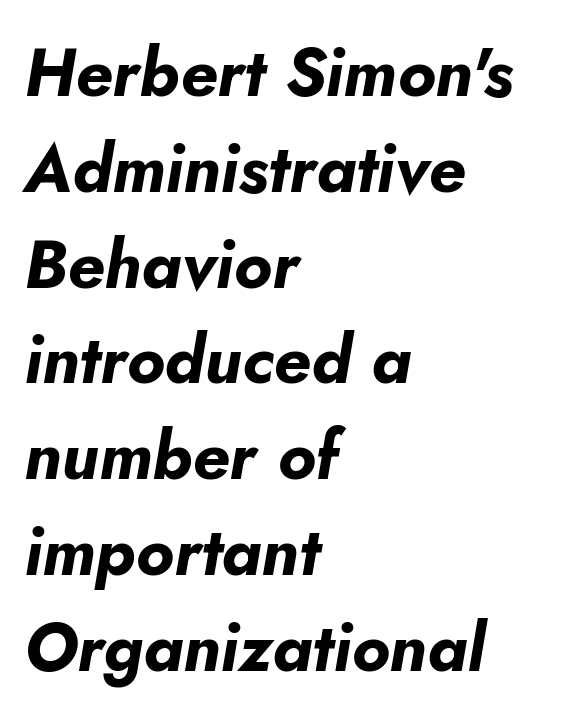
The image shows 67 px bold type, italic (leaning right); set left-aligned, normal line spacing (1.43x), normal letter spacing, not underlined; low stroke contrast and a small x-height.
